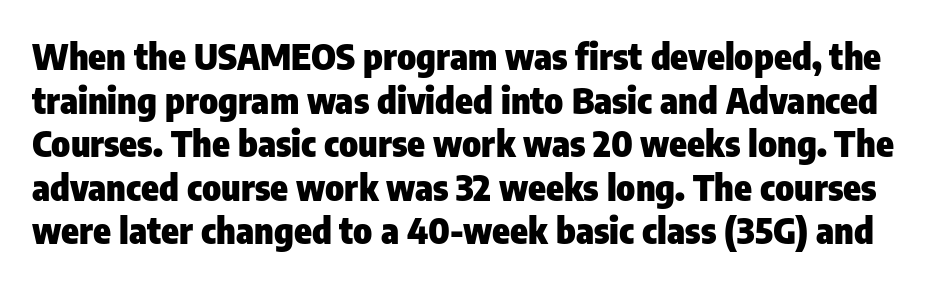
It's the straight-up-and-down kind of type. Words appear dense and cohesive because spacing is normal. Letters rest on an invisible, unmarked baseline. Strong, thick strokes mark this as bold type. Think of a printed novel: that variable character pitch is what you see here.
